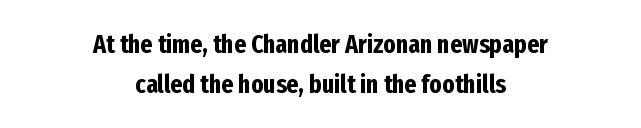
Line spacing here is normal. Underline: absent. Tracking here is standard; glyphs follow each other at the usual distance. Strokes here are thick enough to call this a true bold. These lines stack symmetrically, like a column narrowing and widening about its center.
